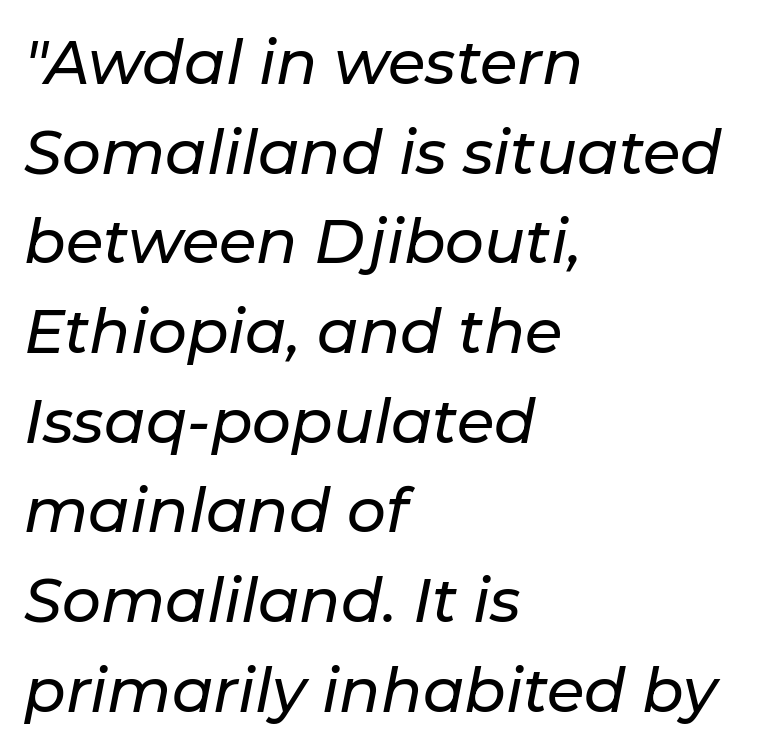
Q: Is the text italic (slanted)? A: Yes, it leans right by about 11 degrees.
Q: Is the text underlined? A: No.
Q: How is the paragraph aligned? A: Left-aligned.
Q: Is the spacing between letters normal or unusually wide? A: Normal.
Q: Is the spacing between lines tight, normal or loose? A: Normal.
Q: Width (condensed, normal, or wide)? A: Normal.
Q: Stroke contrast? A: Low.
Q: x-height? A: Medium.
Q: Monospaced? A: No.
